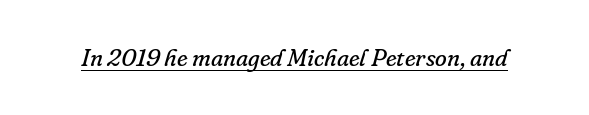
You can tell it's italic because the verticals aren't actually vertical. These characters rest on top of a visible drawn line. No extra tracking has been applied to these lines. The weight would be labelled regular, book, light, or lighter still.
